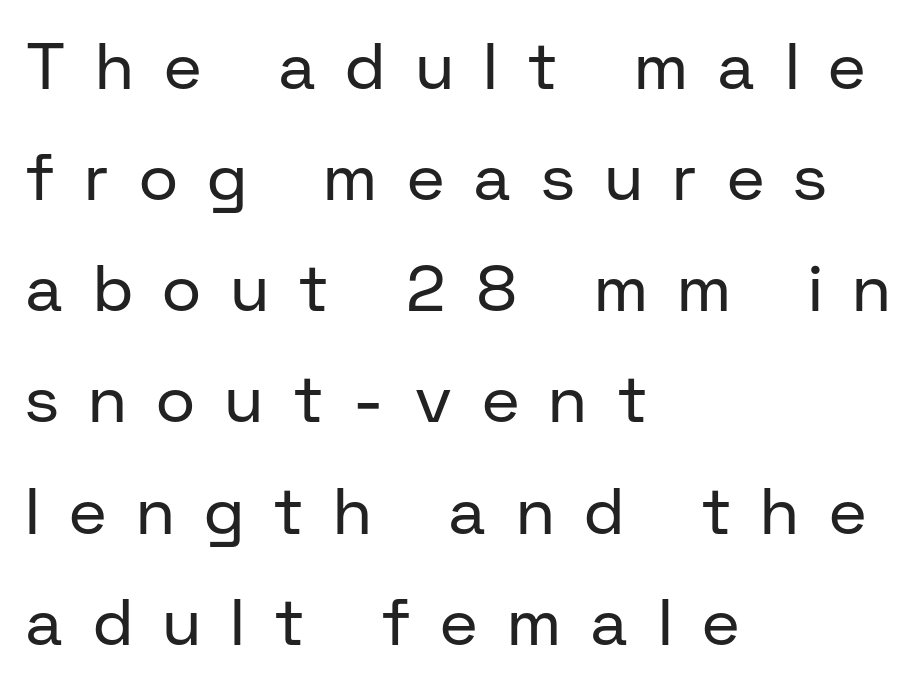
Q: Is the text bold? A: No.
Q: Is the text italic (slanted)? A: No, it is upright.
Q: Is the typeface a serif or a sans-serif typeface? A: Sans-serif.
Q: Is the text underlined? A: No.
Q: How is the paragraph aligned? A: Left-aligned.
Q: Is the spacing between letters normal or unusually wide? A: Unusually wide.
Q: Width (condensed, normal, or wide)? A: Normal.
Q: Stroke contrast? A: Low.
Q: x-height? A: Medium.
Q: Monospaced? A: No.
